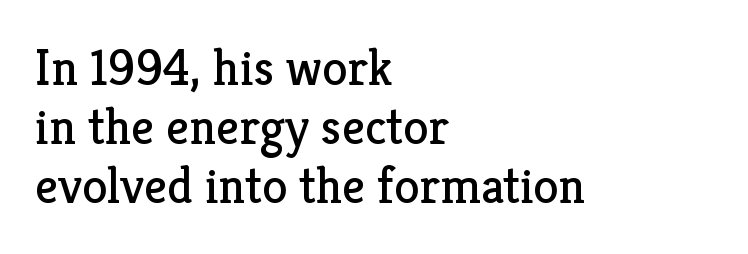
{"serif": "yes", "italic": "no", "bold": "no", "weight": "regular", "width": "normal", "stroke_contrast": "low", "x_height": "medium", "monospaced": "no", "underline": "no", "align": "left", "line_spacing_ratio": 1.16, "letter_spacing": "normal", "letter_spacing_em": 0.0, "glyph_px": 51}
